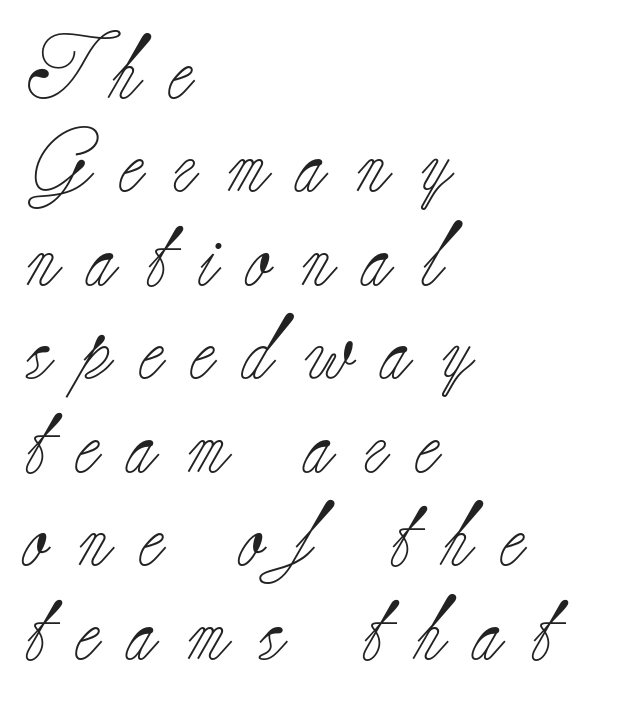
One-word summary of the alignment: left. Do the characters align in a grid? No, the font is proportional. A quiet, ordinary-to-light weight characterises the typeface. The words here are not underlined.
